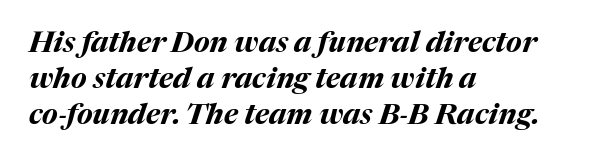
The image shows 29 px bold type, italic (leaning right); set left-aligned, normal line spacing (1.25x), normal letter spacing, not underlined; medium stroke contrast and a medium x-height.
